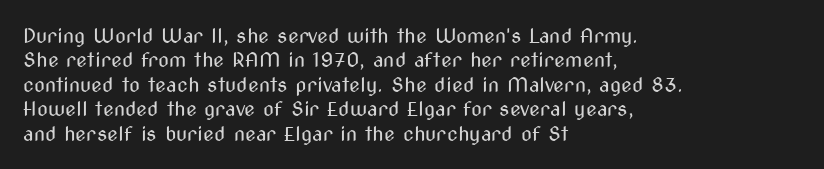
The image shows 20 px text type, upright; set left-aligned, line spacing 1.22x, normal letter spacing, not underlined.
